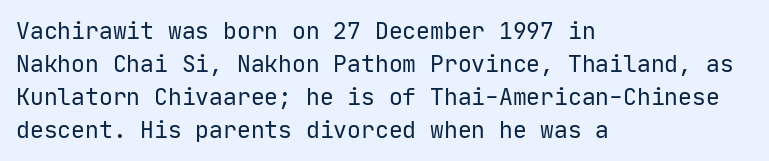
The image shows 23 px text type, upright; set left-aligned, normal line spacing (1.44x), normal letter spacing, not underlined.
